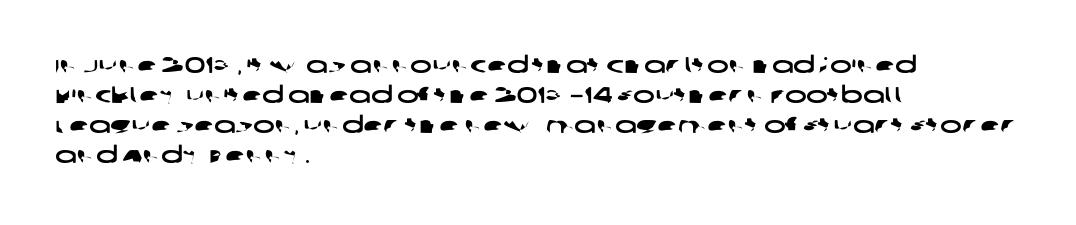
{"underline": "no", "align": "left", "line_spacing": "normal", "line_spacing_ratio": 1.31, "letter_spacing": "normal", "letter_spacing_em": 0.0, "glyph_px": 23}
